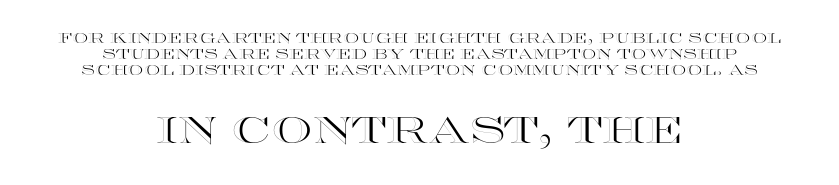
{"italic": "no", "width": "wide", "x_height": "large", "monospaced": "no", "underline": "no", "align": "center", "line_spacing": "tight", "line_spacing_ratio": 1.15, "letter_spacing": "normal", "letter_spacing_em": 0.0, "larger_block": "second", "size_ratio": 2.57, "glyph_px": 36}
